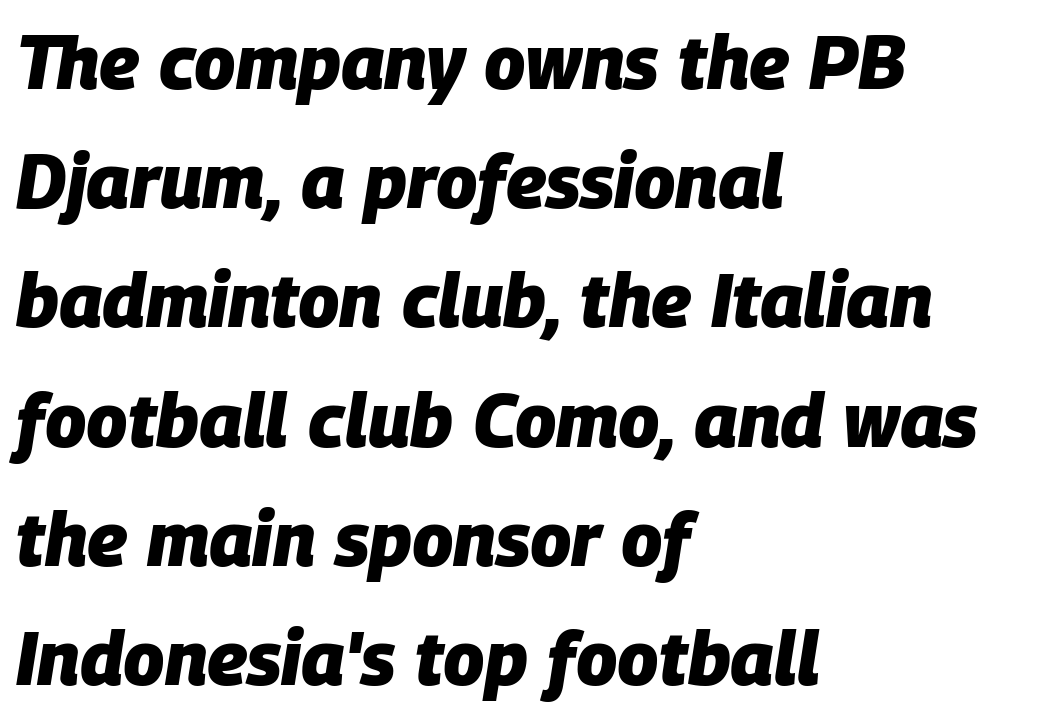
Designer's note — italics engaged. Rows of type keep a routine distance in the vertical direction. Short note: letters normally spaced. The gap between lines stays unmarked. The passage shown is typed in a proportional face where columns would drift.
